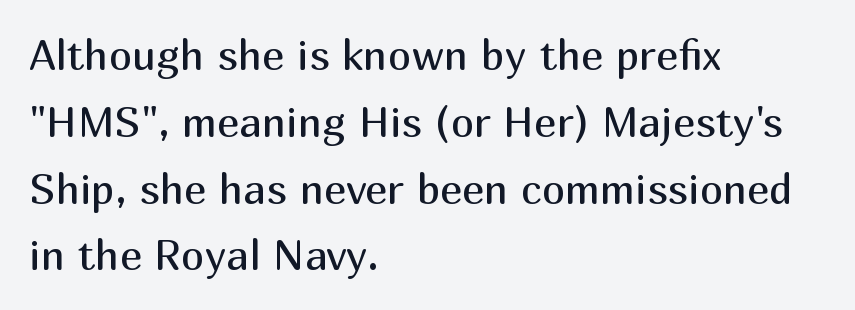
The image shows 42 px regular-weight sans-serif type, upright; set left-aligned, normal line spacing (1.59x), normal letter spacing, not underlined; medium stroke contrast and a medium x-height.
